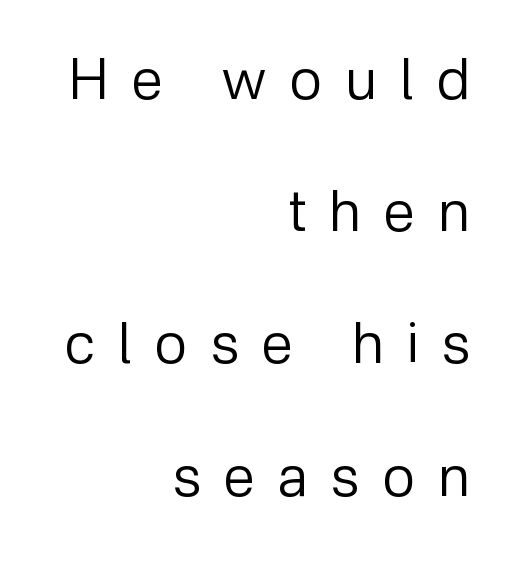
{"serif": "no", "italic": "no", "bold": "no", "weight": "regular", "width": "normal", "stroke_contrast": "low", "x_height": "medium", "monospaced": "no", "underline": "no", "align": "right", "line_spacing": "loose", "line_spacing_ratio": 2.32, "letter_spacing": "wide", "letter_spacing_em": 0.41, "glyph_px": 57}
